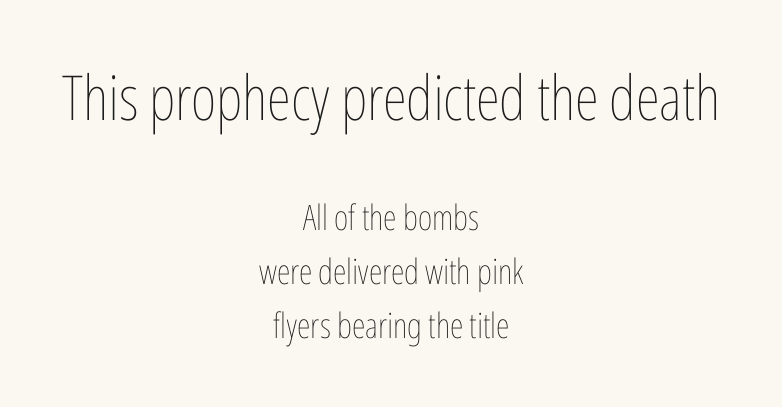
The image shows 62 px thin, condensed type, upright; set centered, normal line spacing (1.55x), normal letter spacing, not underlined; the first (top) block is 1.77x larger; low stroke contrast and a medium x-height.
